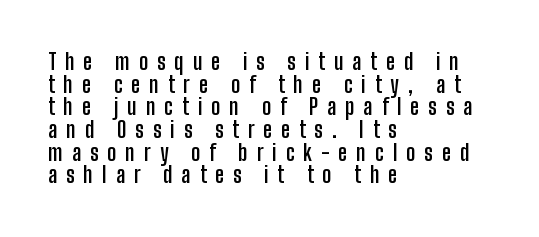
The specimen omits any rule beneath the text block's lines. The line-height multiplier appears low, near solid setting. Designer's note — italics off, roman on. You'd pick this weight for a headline — it's a proper bold.
